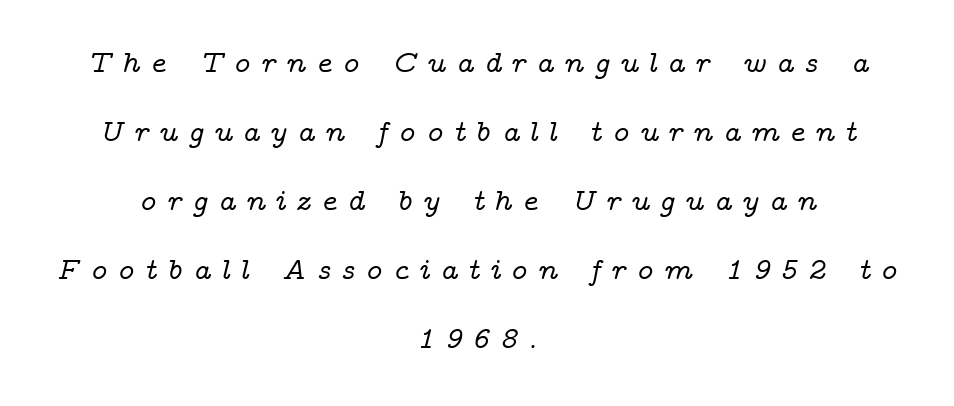
The image shows 30 px wide serif type, italic (leaning right); set centered, loose line spacing (2.3x), unusually wide letter spacing (+0.32 em), not underlined; low stroke contrast and a medium x-height.
